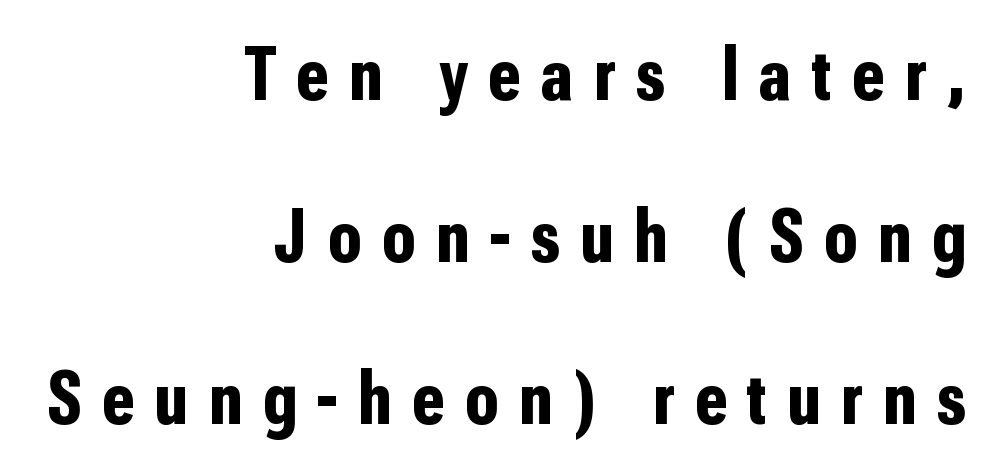
Q: Is the text bold? A: Yes.
Q: Is the text italic (slanted)? A: No, it is upright.
Q: Is the typeface a serif or a sans-serif typeface? A: Sans-serif.
Q: Is the text underlined? A: No.
Q: How is the paragraph aligned? A: Right-aligned.
Q: Is the spacing between letters normal or unusually wide? A: Unusually wide.
Q: Is the spacing between lines tight, normal or loose? A: Loose.
Q: Width (condensed, normal, or wide)? A: Condensed.
Q: Stroke contrast? A: Low.
Q: x-height? A: Medium.
Q: Monospaced? A: No.
